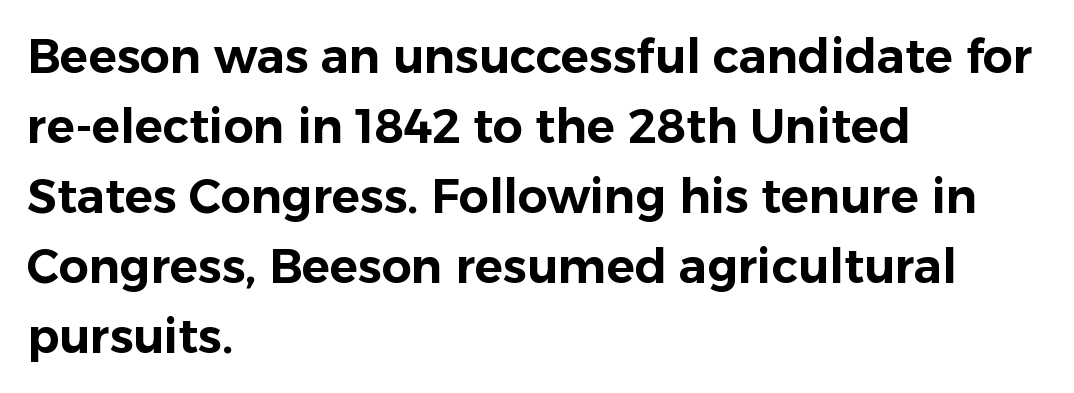
Q: Is the text italic (slanted)? A: No, it is upright.
Q: Is the typeface a serif or a sans-serif typeface? A: Sans-serif.
Q: Is the text underlined? A: No.
Q: How is the paragraph aligned? A: Left-aligned.
Q: Is the spacing between letters normal or unusually wide? A: Normal.
Q: Is the spacing between lines tight, normal or loose? A: Normal.
Q: Width (condensed, normal, or wide)? A: Normal.
Q: Stroke contrast? A: Low.
Q: x-height? A: Medium.
Q: Monospaced? A: No.
